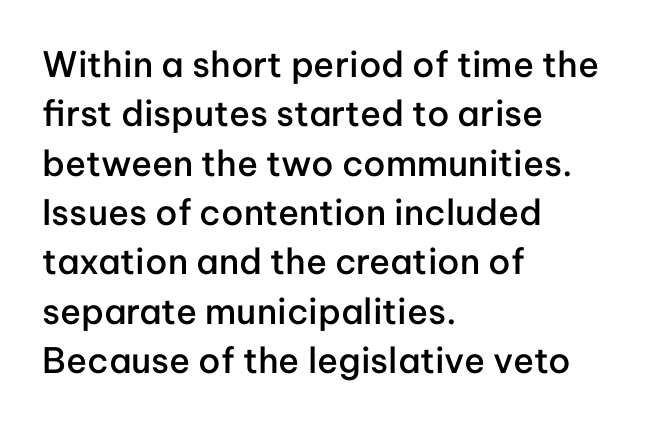
The image shows 35 px semibold sans-serif type, upright; set left-aligned, normal line spacing (1.41x), normal letter spacing, not underlined; low stroke contrast and a medium x-height.
